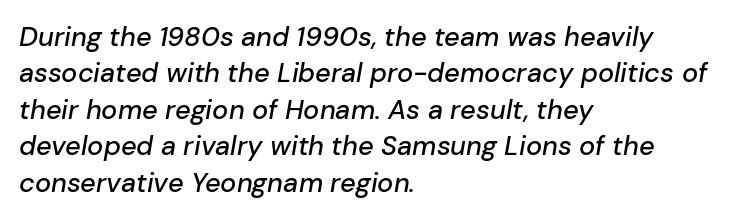
{"italic": "yes", "lean": "right", "slant_degrees": 10, "underline": "no", "align": "left", "line_spacing": "normal", "line_spacing_ratio": 1.35, "letter_spacing": "normal", "letter_spacing_em": 0.0, "glyph_px": 27}
